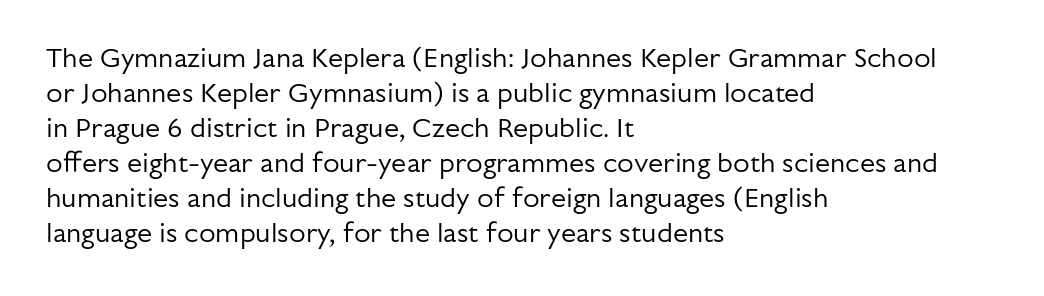
{"italic": "no", "bold": "no", "underline": "no", "align": "left", "line_spacing": "normal", "line_spacing_ratio": 1.3, "letter_spacing": "normal", "letter_spacing_em": 0.0, "glyph_px": 27}
